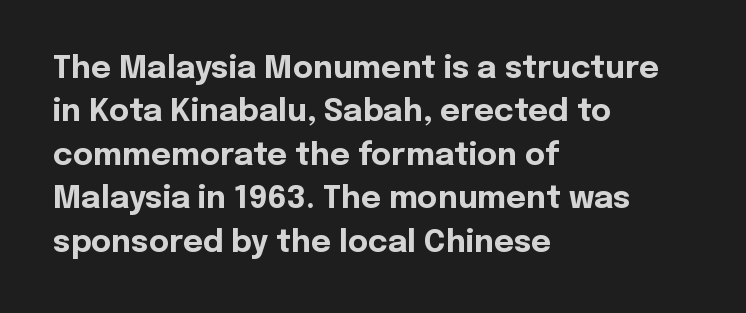
Q: Is the text bold? A: Yes.
Q: Is the text italic (slanted)? A: No, it is upright.
Q: Is the typeface a serif or a sans-serif typeface? A: Sans-serif.
Q: Is the text underlined? A: No.
Q: How is the paragraph aligned? A: Left-aligned.
Q: Is the spacing between letters normal or unusually wide? A: Normal.
Q: Is the spacing between lines tight, normal or loose? A: Normal.
Q: Width (condensed, normal, or wide)? A: Normal.
Q: x-height? A: Medium.
Q: Monospaced? A: No.
